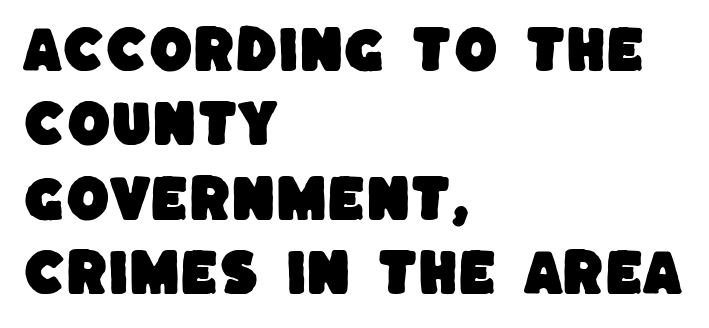
Q: Is the typeface a serif or a sans-serif typeface? A: Sans-serif.
Q: Is the text underlined? A: No.
Q: How is the paragraph aligned? A: Left-aligned.
Q: Is the spacing between letters normal or unusually wide? A: Normal.
Q: Is the spacing between lines tight, normal or loose? A: Normal.
Q: Width (condensed, normal, or wide)? A: Normal.
Q: Stroke contrast? A: Low.
Q: x-height? A: Large.
Q: Monospaced? A: No.
